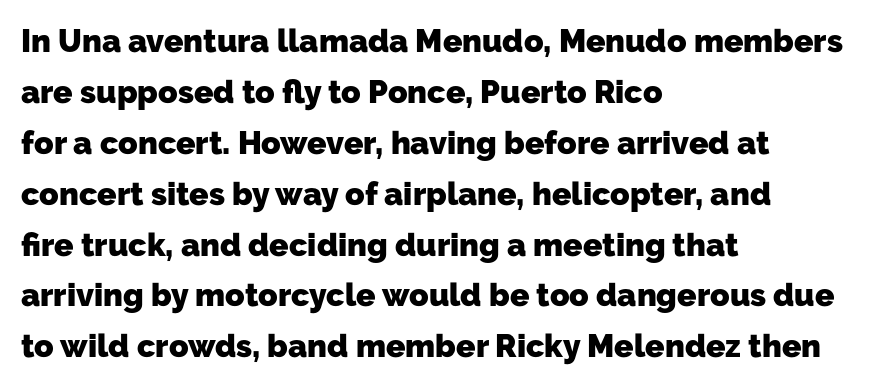
The image shows 32 px heavy sans-serif type; set left-aligned, normal line spacing (1.59x), normal letter spacing, not underlined; low stroke contrast and a medium x-height.
